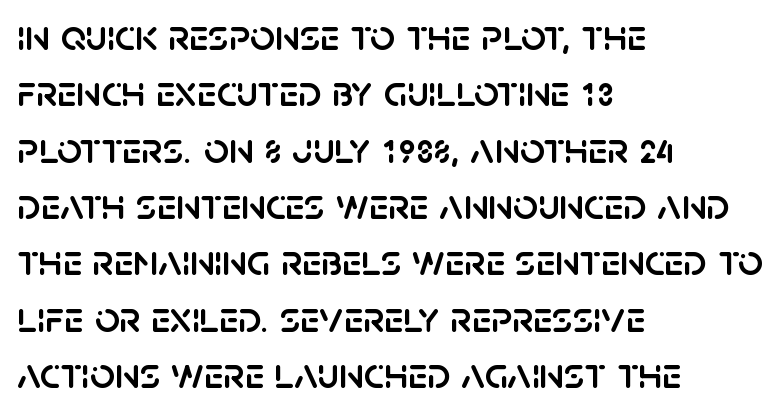
The image shows 44 px sans-serif type, upright; set left-aligned, normal line spacing (1.28x), normal letter spacing, not underlined; low stroke contrast and a large x-height.
